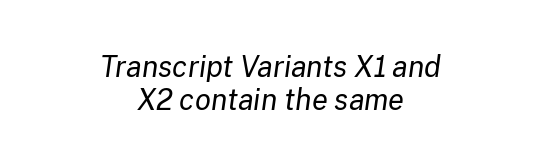
Q: Is the text bold? A: No.
Q: Is the text italic (slanted)? A: Yes, it leans right by about 8 degrees.
Q: Is the text underlined? A: No.
Q: How is the paragraph aligned? A: Centered.
Q: Is the spacing between letters normal or unusually wide? A: Normal.
Q: Is the spacing between lines tight, normal or loose? A: Tight.
Q: Width (condensed, normal, or wide)? A: Normal.
Q: Stroke contrast? A: Low.
Q: x-height? A: Medium.
Q: Monospaced? A: No.
